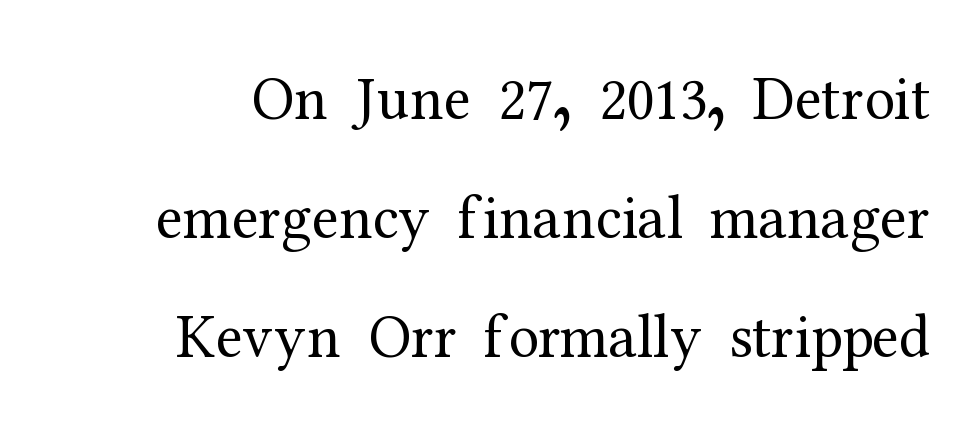
{"serif": "yes", "italic": "no", "bold": "no", "weight": "regular", "width": "normal", "stroke_contrast": "medium", "x_height": "medium", "monospaced": "no", "underline": "no", "line_spacing": "loose", "line_spacing_ratio": 1.95, "letter_spacing": "normal", "letter_spacing_em": 0.0, "glyph_px": 61}
